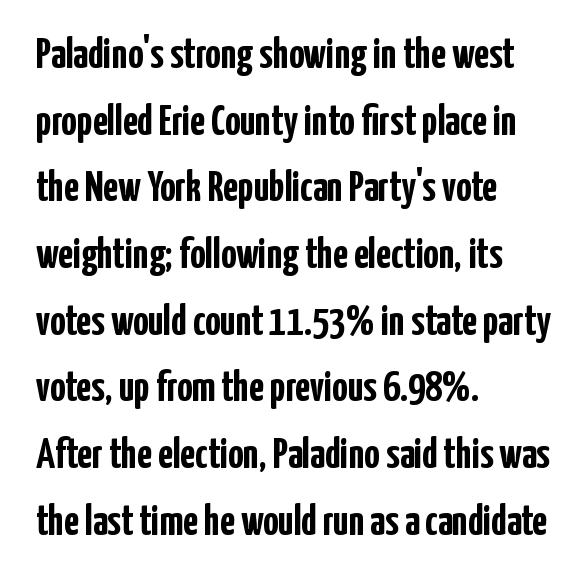
{"serif": "no", "italic": "no", "bold": "yes", "weight": "semibold", "width": "condensed", "stroke_contrast": "low", "x_height": "medium", "monospaced": "no", "underline": "no", "align": "left", "line_spacing": "normal", "line_spacing_ratio": 1.55, "letter_spacing": "normal", "letter_spacing_em": 0.0, "glyph_px": 43}
